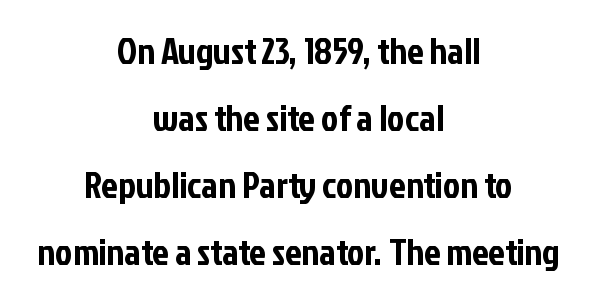
The image shows 37 px condensed sans-serif type, upright; set centered, line spacing 1.81x, normal letter spacing, not underlined; low stroke contrast and a medium x-height.
